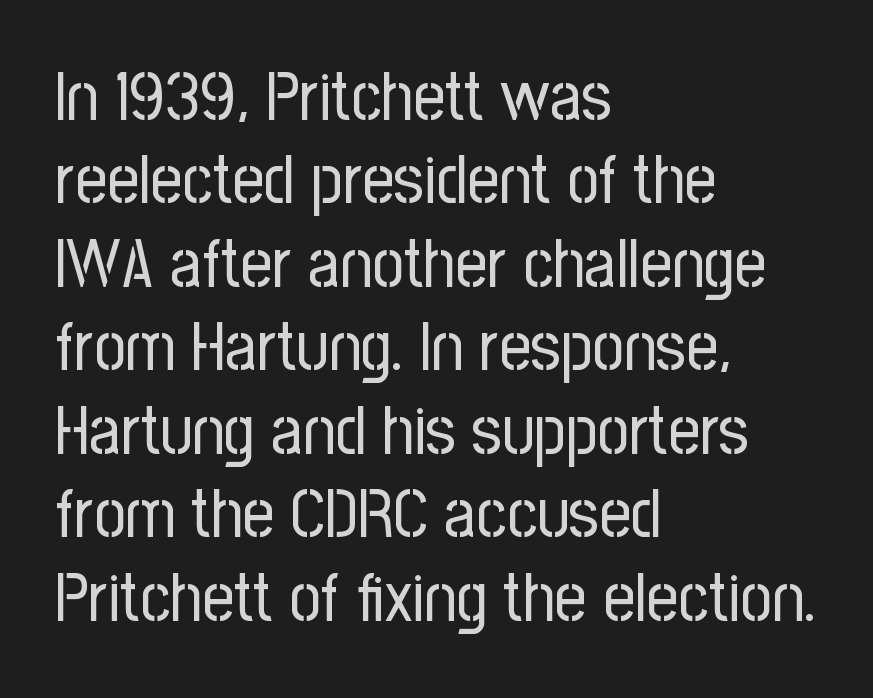
The font's upright variant was chosen for this text. Do the characters align in a grid? No, the font is proportional. Is the type heavy? It reads as light-to-regular instead. Inter-character spacing is left at the font's built-in metrics. This sample uses a sans-serif face.
